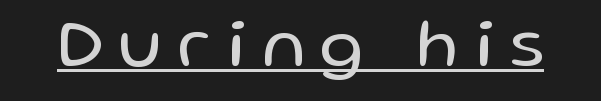
{"serif": "no", "italic": "no", "bold": "no", "weight": "regular", "width": "normal", "stroke_contrast": "low", "x_height": "medium", "monospaced": "no", "underline": "yes", "letter_spacing": "wide", "letter_spacing_em": 0.23, "glyph_px": 70}
